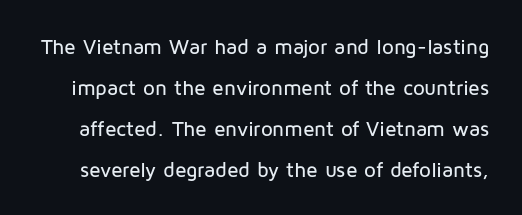
The image shows 21 px text type, upright; set loose line spacing (1.95x), normal letter spacing, not underlined.
